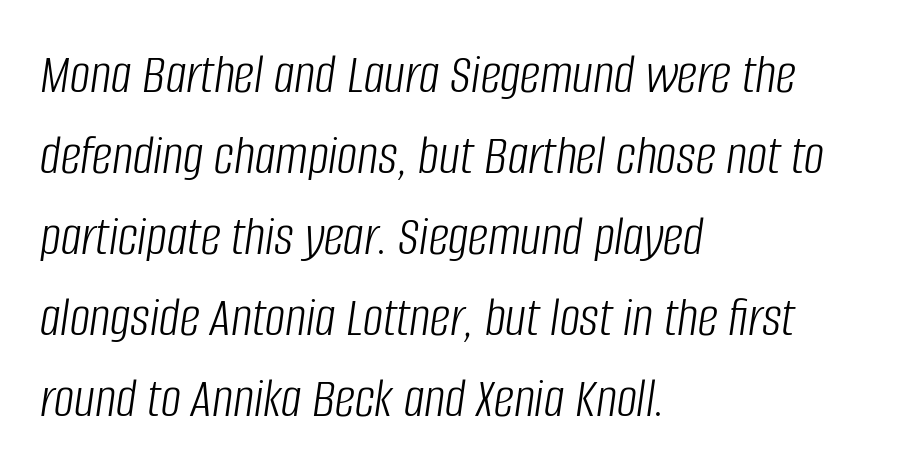
Q: Is the text bold? A: No.
Q: Is the text italic (slanted)? A: Yes, it leans right by about 8 degrees.
Q: Is the text underlined? A: No.
Q: How is the paragraph aligned? A: Left-aligned.
Q: Is the spacing between letters normal or unusually wide? A: Normal.
Q: Is the spacing between lines tight, normal or loose? A: Normal.
Q: Width (condensed, normal, or wide)? A: Condensed.
Q: Stroke contrast? A: Low.
Q: x-height? A: Large.
Q: Monospaced? A: No.
